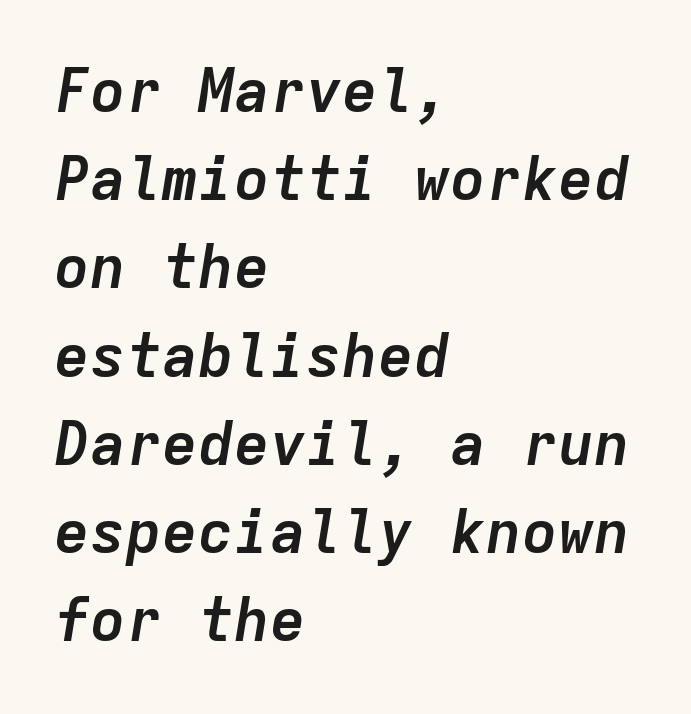
Caption: multi-line text, flush left, ragged right. Rendered with sloped, italic letterforms. The line-height multiplier appears to be the usual default. Honestly, there is no underline to notice here at all.
